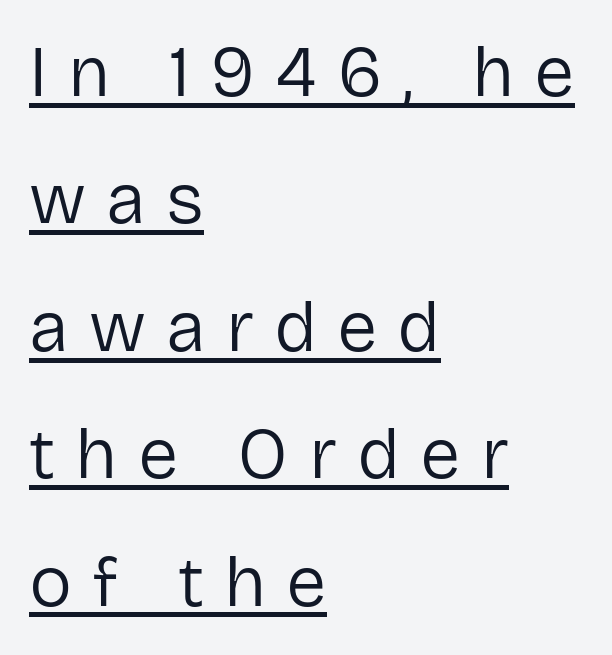
Do the characters align in a grid? No, the font is proportional. The specimen includes a rule beneath the text block's lines. Does extra space separate the letters? Yes, quite a lot of it. Nothing sits at the stroke ends, so this counts as sans-serif.
